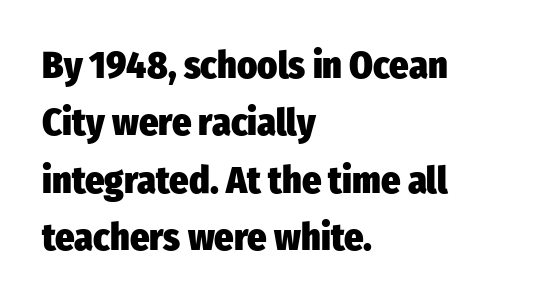
Grotesque or geometric, the face here clearly has no serifs. Heavy-handed strokes throughout: this text is bold. The vertical gap from one line to the next is medium. This rendering leaves character spacing at its baseline value. This sample uses an upright cut, with every glyph sitting square on the baseline. Looks like regular typesetting: each glyph gets only the width it needs.
